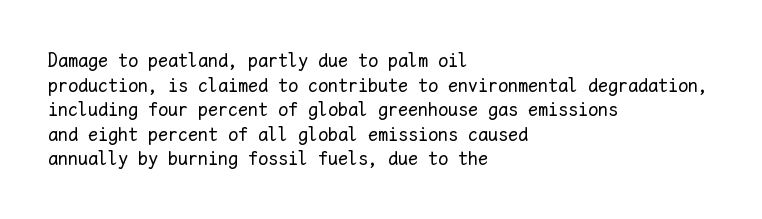
{"italic": "no", "bold": "no", "underline": "no", "align": "left", "line_spacing_ratio": 1.23, "letter_spacing": "normal", "letter_spacing_em": 0.0, "glyph_px": 20}
